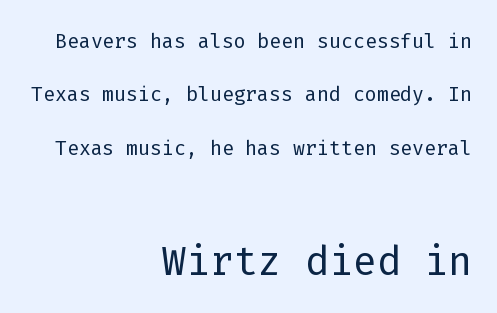
Q: Is the text bold? A: No.
Q: Is the text italic (slanted)? A: No, it is upright.
Q: Is the typeface a serif or a sans-serif typeface? A: Sans-serif.
Q: Is the text underlined? A: No.
Q: How is the paragraph aligned? A: Right-aligned.
Q: Is the spacing between letters normal or unusually wide? A: Normal.
Q: Is the spacing between lines tight, normal or loose? A: Loose.
Q: Which block of text is set in a larger size, the first (top) or the second (bottom)? A: The second (bottom) one.
Q: Width (condensed, normal, or wide)? A: Normal.
Q: Stroke contrast? A: Low.
Q: x-height? A: Medium.
Q: Monospaced? A: Yes.
